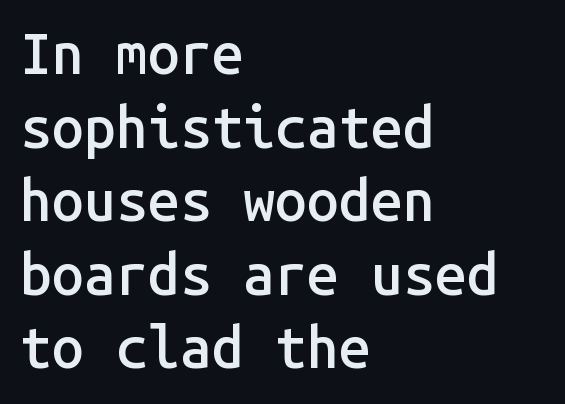
Q: Is the text bold? A: Semi-bold.
Q: Is the text italic (slanted)? A: No, it is upright.
Q: Is the typeface a serif or a sans-serif typeface? A: Sans-serif.
Q: Is the text underlined? A: No.
Q: How is the paragraph aligned? A: Left-aligned.
Q: Is the spacing between letters normal or unusually wide? A: Normal.
Q: Is the spacing between lines tight, normal or loose? A: Normal.
Q: Width (condensed, normal, or wide)? A: Normal.
Q: Stroke contrast? A: Low.
Q: x-height? A: Medium.
Q: Monospaced? A: Yes.
